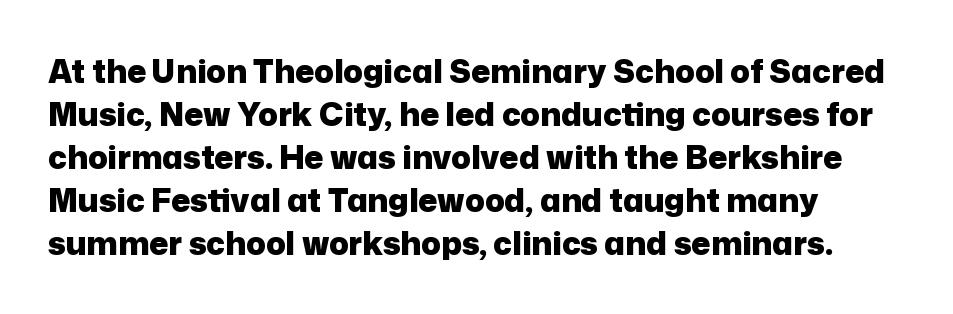
The paragraph shown leans on its left margin. The space beneath each line is pristine and unruled. The passage shown stacks its lines at a standard gap. Posture: vertical.
